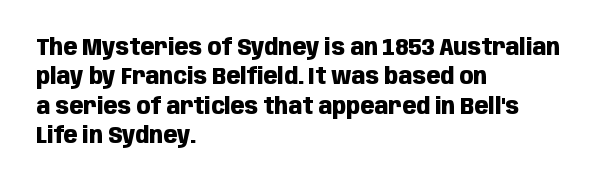
In terms of posture, this sample is upright. Whoever set this chose a conventional vertical rhythm. The space directly below the letters is spotless. A typesetter would call this zero additional tracking.
